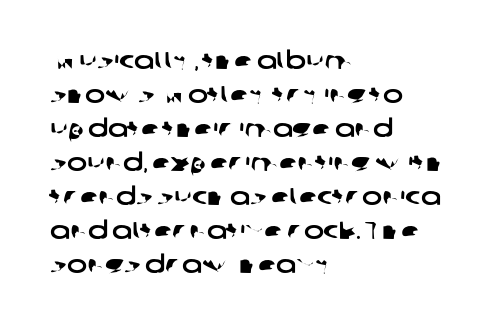
Successive baselines arrive at the customary interval. Caption: multi-line text, flush left, ragged right. Honestly, there is no underline to notice here at all. Letter spacing: default.
